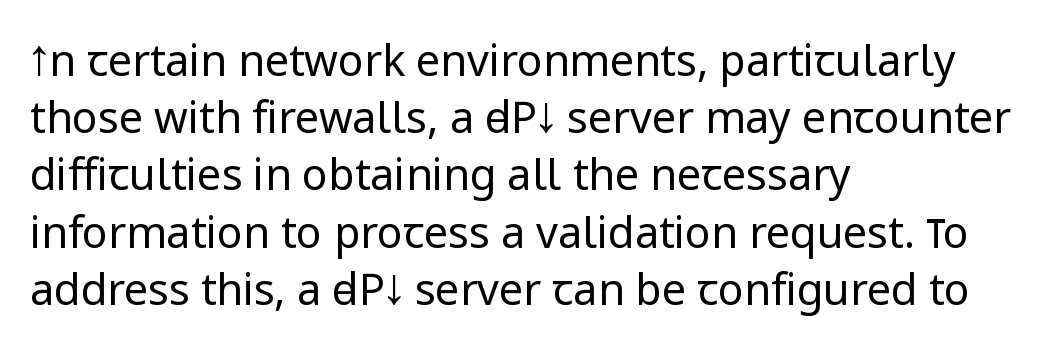
Q: Is the text bold? A: No.
Q: Is the text italic (slanted)? A: No, it is upright.
Q: Is the typeface a serif or a sans-serif typeface? A: Sans-serif.
Q: Is the text underlined? A: No.
Q: How is the paragraph aligned? A: Left-aligned.
Q: Is the spacing between letters normal or unusually wide? A: Normal.
Q: Is the spacing between lines tight, normal or loose? A: Normal.
Q: Width (condensed, normal, or wide)? A: Normal.
Q: Stroke contrast? A: Low.
Q: x-height? A: Medium.
Q: Monospaced? A: No.
